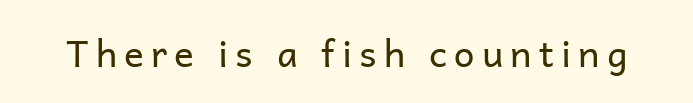
The image shows 37 px regular-weight sans-serif type, upright; set not underlined; low stroke contrast and a medium x-height.
